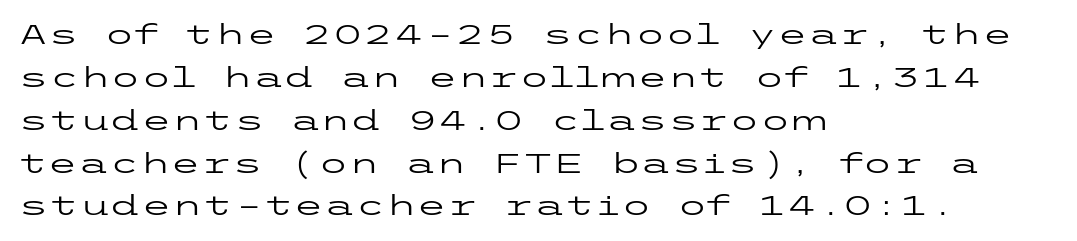
The weight would be labelled regular, book, light, or lighter still. These lines were composed using upright roman letters. Nope, no serifs anywhere on these letters. The leading is moderate, giving the passage an even texture. Nothing unusual about the tracking: characters are spaced as the font intends.
